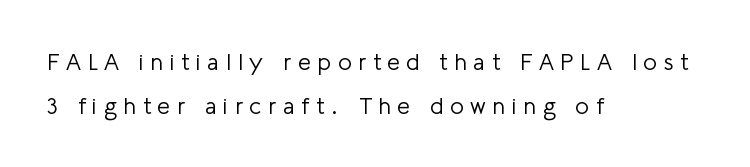
Nope, not italic — everything's standing straight. Letters have the restrained weight of plain body copy at most. Observe the wide spacing: letters keep a clear distance from each other. Regarding leading, the lines here are spaced well apart. Has an underline been added? It has not. Teacher's note: observe the even left margin — that is flush-left alignment.
